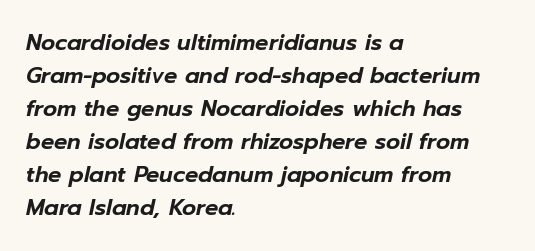
{"italic": "yes", "lean": "right", "slant_degrees": 12, "underline": "no", "align": "left", "line_spacing": "normal", "line_spacing_ratio": 1.5, "letter_spacing": "normal", "letter_spacing_em": 0.0, "glyph_px": 22}
